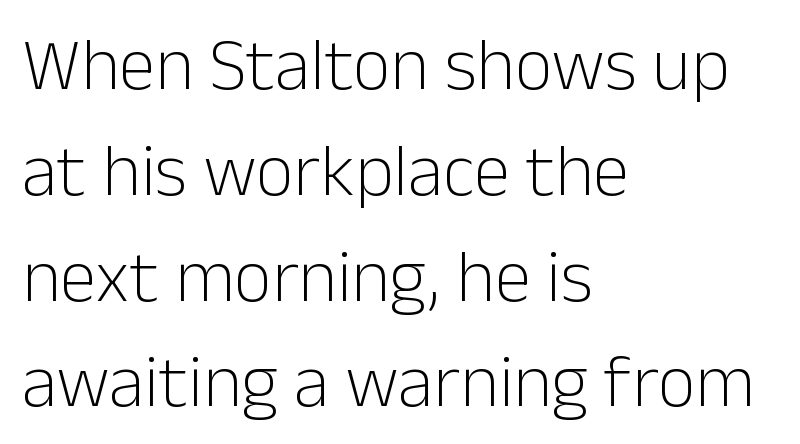
The image shows 74 px light sans-serif type, upright; set left-aligned, normal line spacing (1.43x), normal letter spacing, not underlined; low stroke contrast and a medium x-height.
